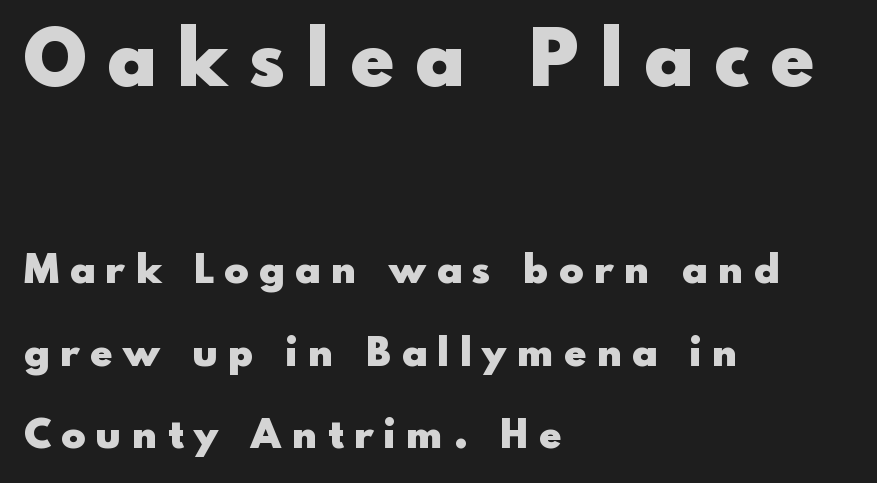
{"serif": "no", "italic": "no", "bold": "yes", "weight": "heavy", "width": "normal", "x_height": "small", "monospaced": "no", "underline": "no", "align": "left", "line_spacing": "loose", "line_spacing_ratio": 2.07, "letter_spacing": "wide", "letter_spacing_em": 0.28, "larger_block": "first", "size_ratio": 1.98, "glyph_px": 79}
